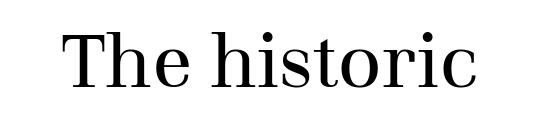
{"serif": "yes", "italic": "no", "bold": "no", "weight": "regular", "width": "normal", "stroke_contrast": "medium", "x_height": "medium", "monospaced": "no", "underline": "no", "letter_spacing": "normal", "letter_spacing_em": 0.0, "glyph_px": 75}
